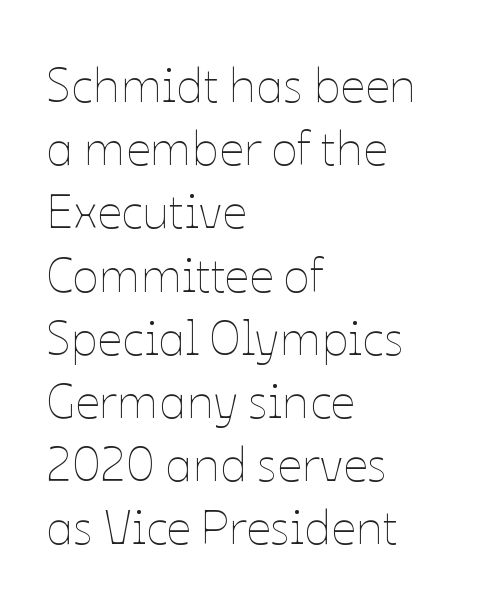
The image shows 49 px thin type, upright; set left-aligned, normal line spacing (1.29x), normal letter spacing, not underlined; low stroke contrast and a medium x-height.
